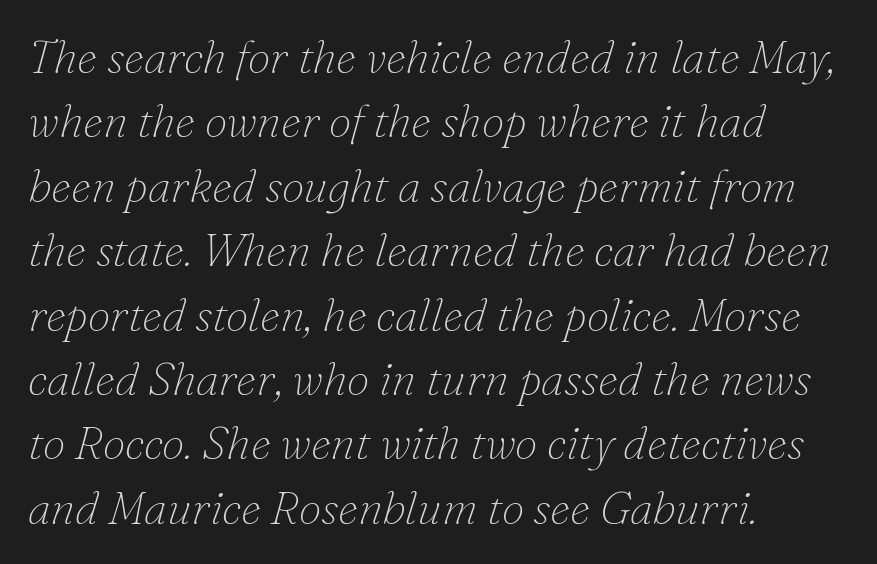
{"serif": "yes", "italic": "yes", "lean": "right", "slant_degrees": 16, "bold": "no", "weight": "thin", "width": "normal", "stroke_contrast": "low", "x_height": "small", "monospaced": "no", "underline": "no", "align": "left", "line_spacing": "normal", "line_spacing_ratio": 1.4, "letter_spacing": "normal", "letter_spacing_em": 0.0, "glyph_px": 46}
